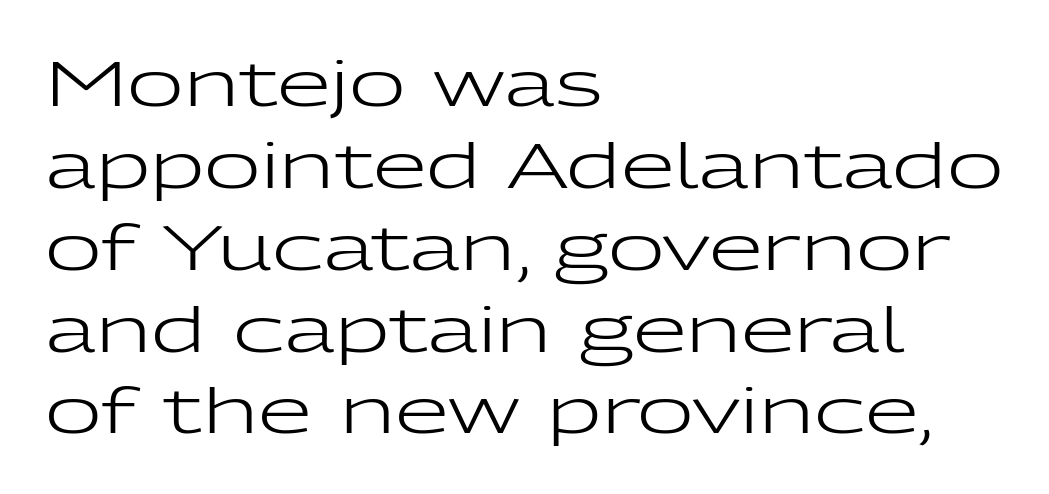
{"serif": "no", "italic": "no", "bold": "no", "weight": "regular", "width": "wide", "stroke_contrast": "low", "x_height": "medium", "monospaced": "no", "underline": "no", "align": "left", "line_spacing": "normal", "line_spacing_ratio": 1.32, "letter_spacing": "normal", "letter_spacing_em": 0.0, "glyph_px": 62}
